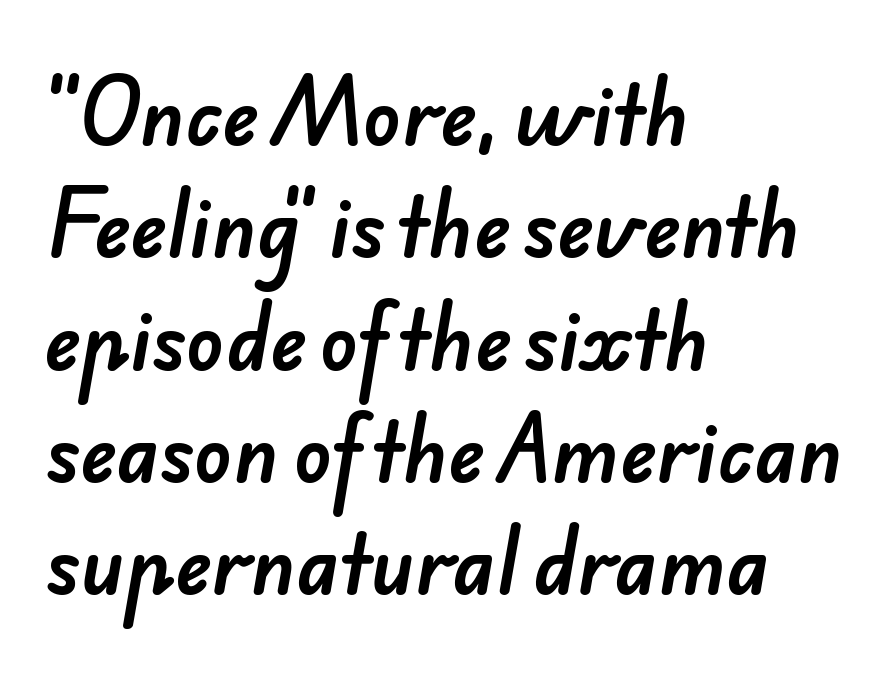
The image shows 78 px sans-serif type; set left-aligned, normal line spacing (1.44x), normal letter spacing, not underlined; low stroke contrast and a small x-height.
